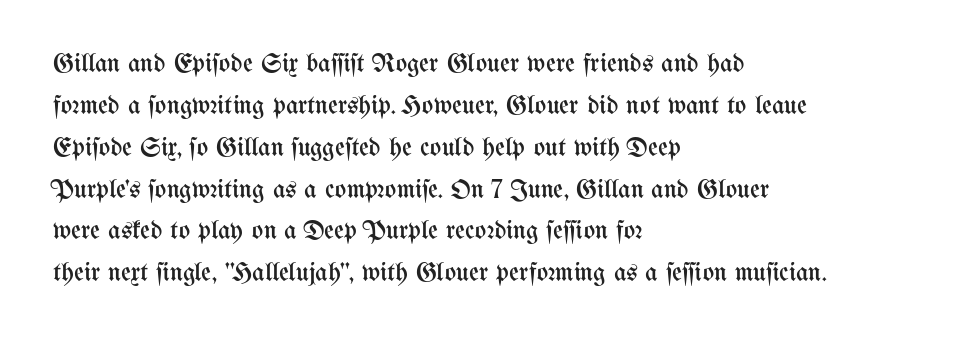
Q: Is the text bold? A: No.
Q: Is the text italic (slanted)? A: No, it is upright.
Q: Is the text underlined? A: No.
Q: How is the paragraph aligned? A: Left-aligned.
Q: Is the spacing between letters normal or unusually wide? A: Normal.
Q: Is the spacing between lines tight, normal or loose? A: Normal.
